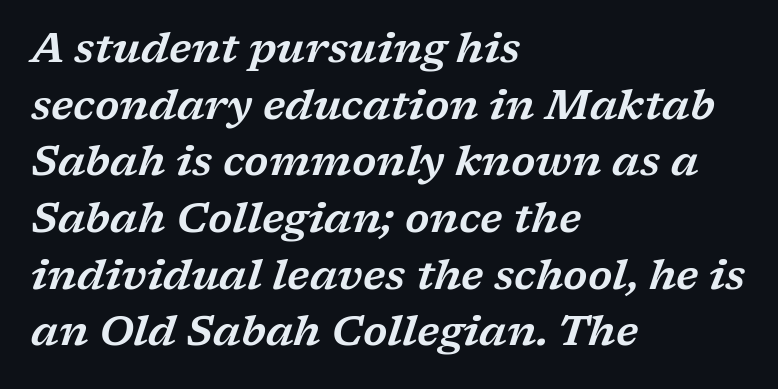
{"serif": "yes", "italic": "yes", "lean": "right", "slant_degrees": 17, "width": "wide", "stroke_contrast": "low", "x_height": "medium", "monospaced": "no", "underline": "no", "align": "left", "line_spacing": "normal", "line_spacing_ratio": 1.35, "letter_spacing": "normal", "letter_spacing_em": 0.0, "glyph_px": 42}
